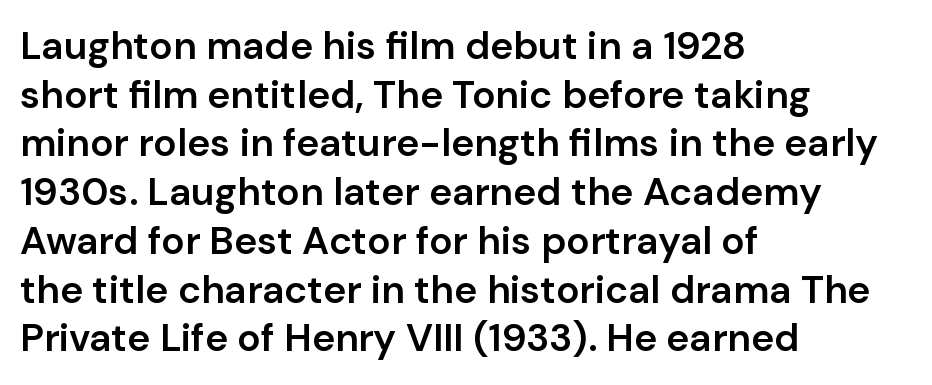
{"serif": "no", "italic": "no", "bold": "semi", "weight": "semibold", "width": "normal", "stroke_contrast": "low", "x_height": "medium", "monospaced": "no", "underline": "no", "align": "left", "line_spacing": "normal", "line_spacing_ratio": 1.25, "letter_spacing": "normal", "letter_spacing_em": 0.0, "glyph_px": 39}
